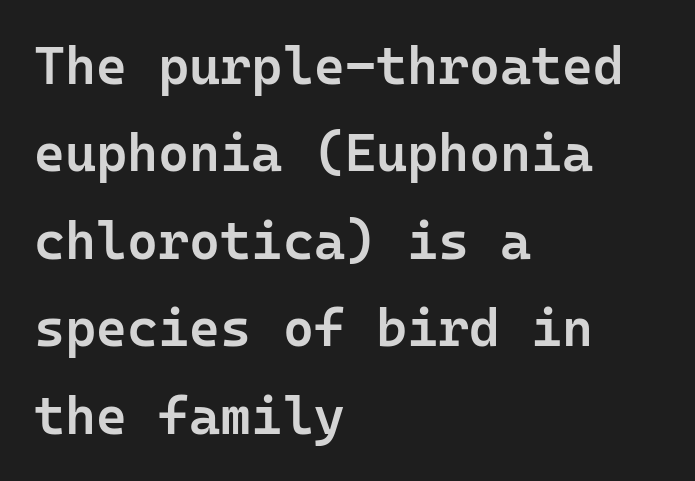
The image shows 53 px semibold sans-serif type, upright; set left-aligned, normal line spacing (1.65x), normal letter spacing, not underlined; low stroke contrast and a medium x-height.
